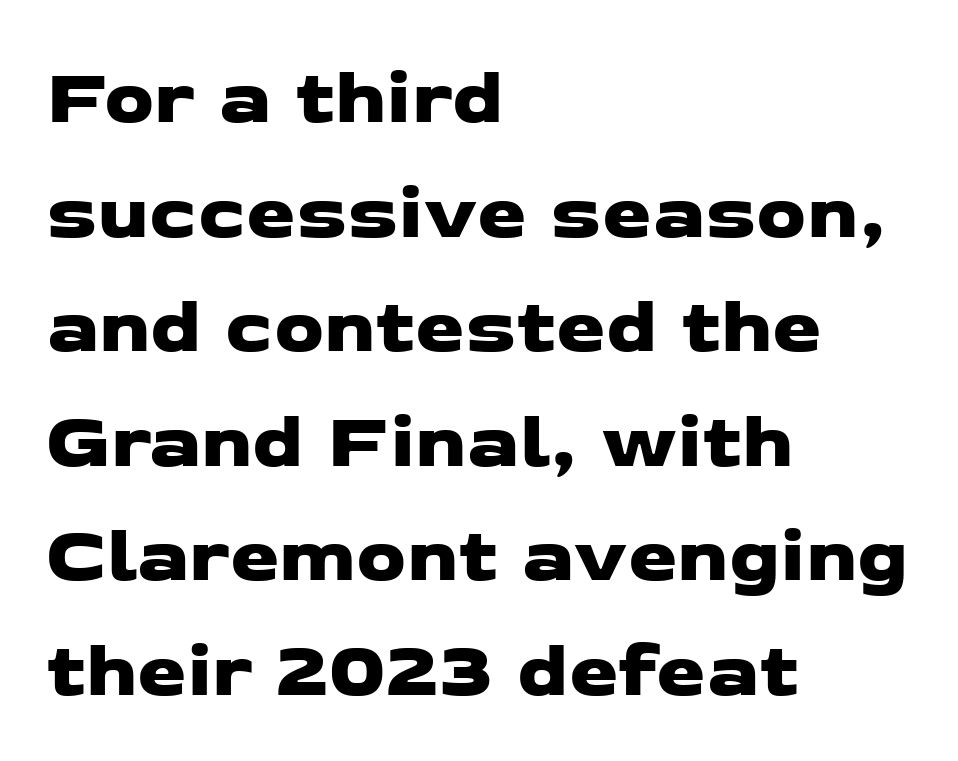
The image shows 79 px wide sans-serif type; set left-aligned, normal line spacing (1.45x), normal letter spacing, not underlined; low stroke contrast and a medium x-height.
